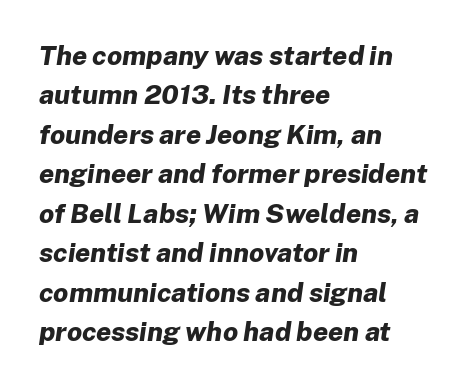
The image shows 27 px bold type, italic (leaning right); set left-aligned, normal line spacing (1.46x), normal letter spacing, not underlined.
